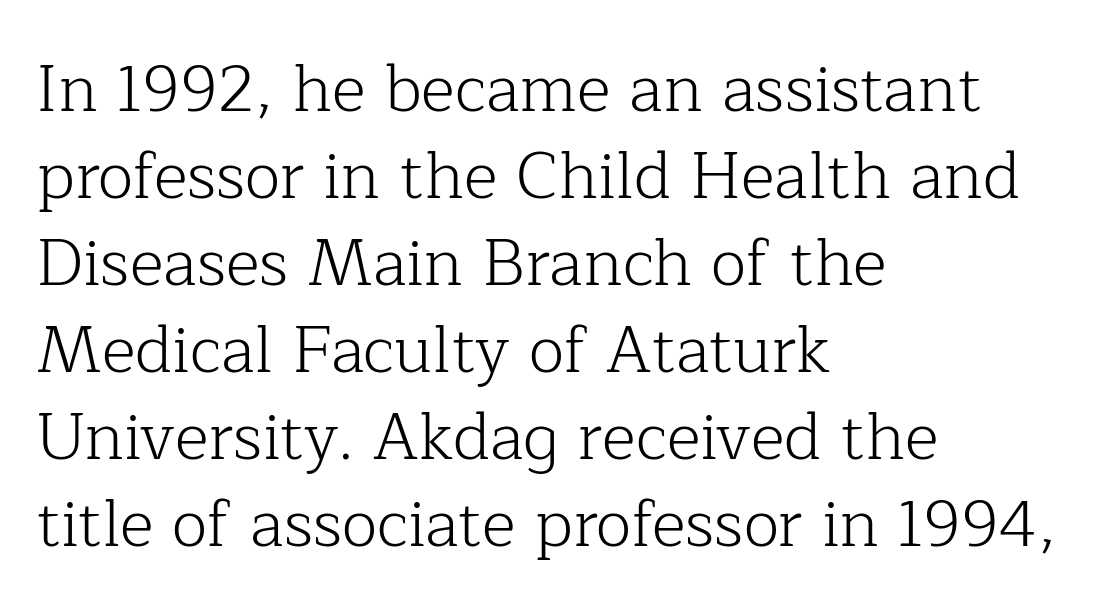
Is there much room between lines? A standard amount, neither cramped nor airy. This is the regular roman posture of the typeface. Think of a printed novel: that variable character pitch is what you see here. Is this a heavy cut? Hardly; it is regular or lighter. The ragged edge is on the right, which tells us the setting is flush left. Is the letter spacing exaggerated? No — it looks like the ordinary default.
